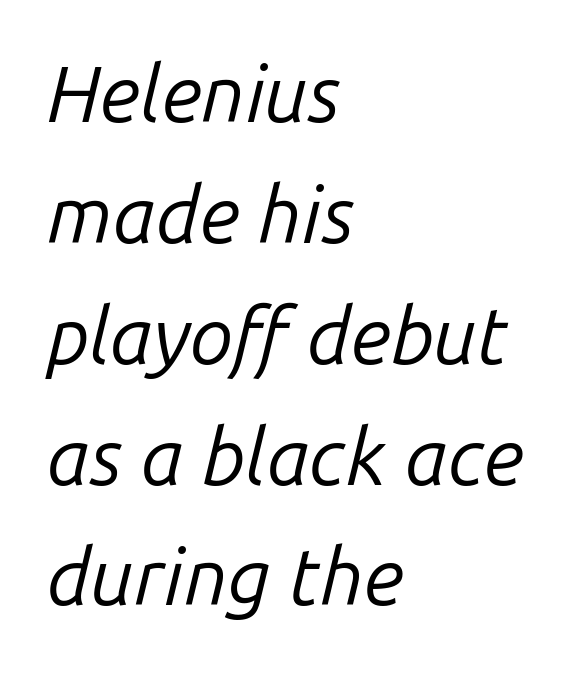
Line starts are locked; line ends wander. Varying glyph widths throughout — classic text-font behaviour. The specimen omits any rule beneath the text block's lines. A typesetter would call this zero additional tracking. Nothing heavy about these letters — not bold at all. The leading is moderate, giving the passage an even texture.
